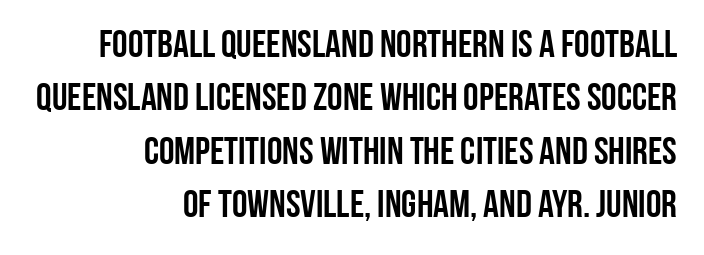
The image shows 39 px condensed sans-serif type, upright; set right-aligned, normal line spacing (1.37x), normal letter spacing, not underlined; low stroke contrast and a large x-height.
